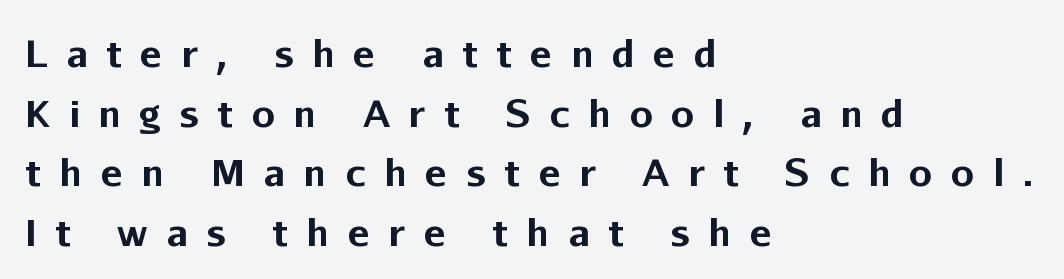
Q: Is the text bold? A: Yes.
Q: Is the text italic (slanted)? A: No, it is upright.
Q: Is the typeface a serif or a sans-serif typeface? A: Sans-serif.
Q: Is the text underlined? A: No.
Q: How is the paragraph aligned? A: Left-aligned.
Q: Is the spacing between letters normal or unusually wide? A: Unusually wide.
Q: Is the spacing between lines tight, normal or loose? A: Normal.
Q: Width (condensed, normal, or wide)? A: Normal.
Q: Stroke contrast? A: Low.
Q: x-height? A: Medium.
Q: Monospaced? A: No.
